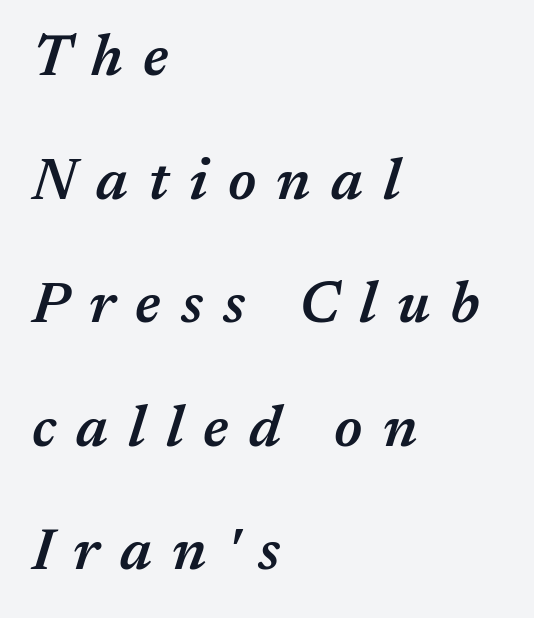
The image shows 58 px semibold type, italic (leaning right); set left-aligned, loose line spacing (2.13x), unusually wide letter spacing (+0.35 em), not underlined; medium stroke contrast and a medium x-height.
